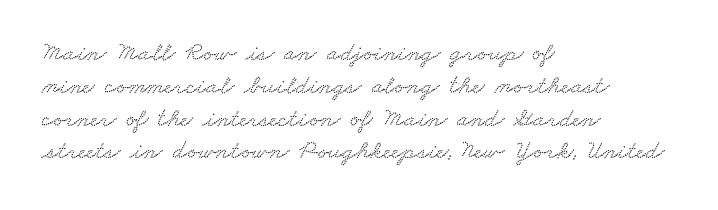
{"underline": "no", "align": "left", "line_spacing": "normal", "line_spacing_ratio": 1.26, "letter_spacing": "normal", "letter_spacing_em": 0.0, "glyph_px": 26}
